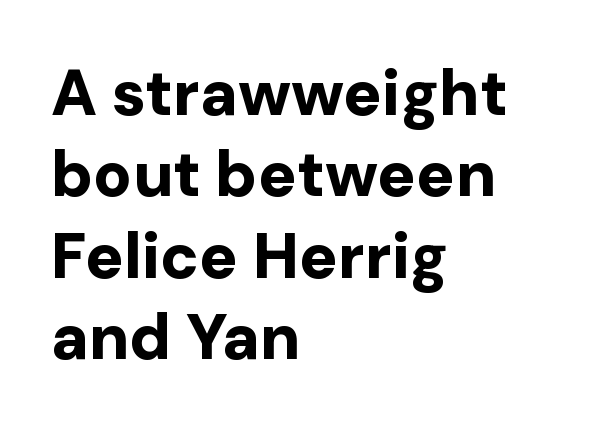
Q: Is the text bold? A: Yes.
Q: Is the text italic (slanted)? A: No, it is upright.
Q: Is the typeface a serif or a sans-serif typeface? A: Sans-serif.
Q: Is the text underlined? A: No.
Q: How is the paragraph aligned? A: Left-aligned.
Q: Is the spacing between letters normal or unusually wide? A: Normal.
Q: Is the spacing between lines tight, normal or loose? A: Normal.
Q: Width (condensed, normal, or wide)? A: Normal.
Q: Stroke contrast? A: Low.
Q: x-height? A: Medium.
Q: Monospaced? A: No.
